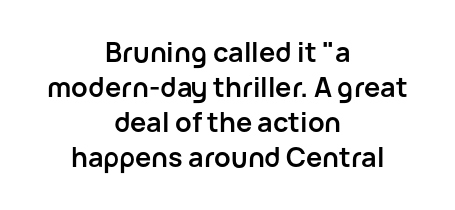
The image shows 27 px bold type, upright; set centered, normal line spacing (1.3x), normal letter spacing, not underlined.
